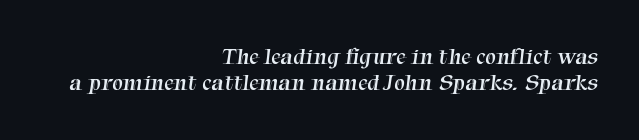
{"bold": "no", "underline": "no", "align": "right", "line_spacing": "tight", "line_spacing_ratio": 1.1, "letter_spacing": "normal", "letter_spacing_em": 0.0, "glyph_px": 24}
